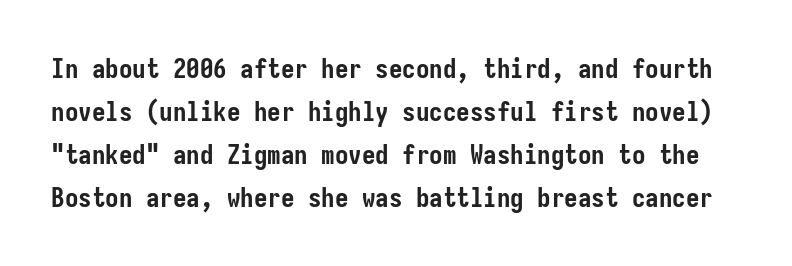
Q: Is the text bold? A: Yes.
Q: Is the text italic (slanted)? A: No, it is upright.
Q: Is the text underlined? A: No.
Q: Is the spacing between letters normal or unusually wide? A: Normal.
Q: Is the spacing between lines tight, normal or loose? A: Normal.
